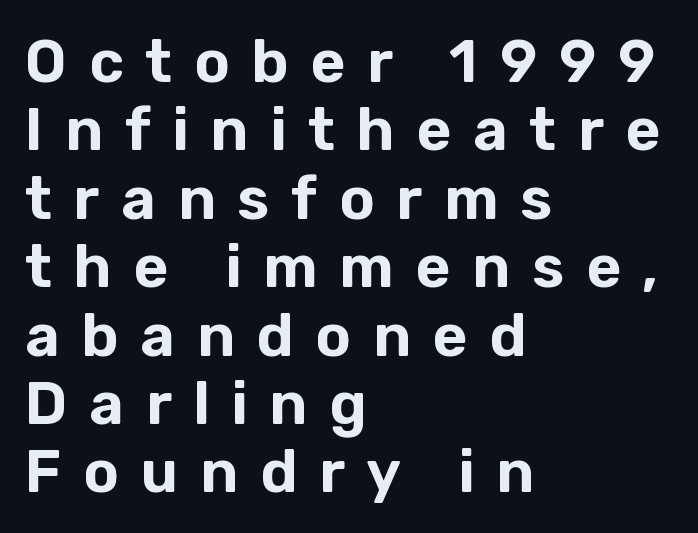
One glance says dense: line gaps are narrower than usual. In terms of posture, this sample is upright. This sample uses a sans-serif face. This sample has the flowing, uneven cadence of proportional lettering. These lines are set flush left with a ragged right edge. The tracking jumps out immediately: characters are airy and widely separated.
